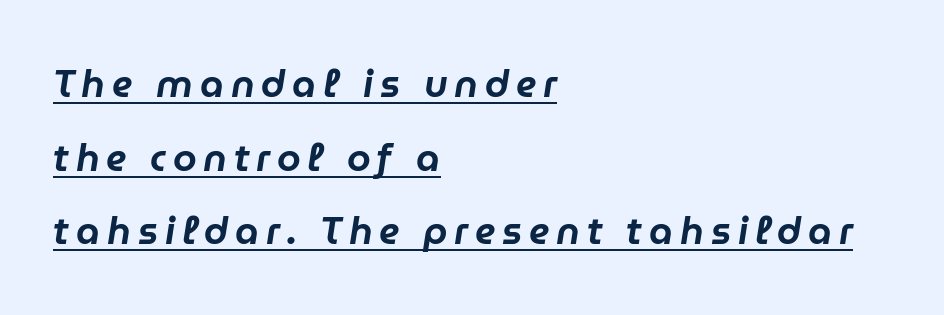
{"italic": "yes", "lean": "right", "slant_degrees": 9, "width": "normal", "stroke_contrast": "low", "x_height": "medium", "monospaced": "no", "underline": "yes", "align": "left", "line_spacing": "loose", "line_spacing_ratio": 1.94, "glyph_px": 38}
